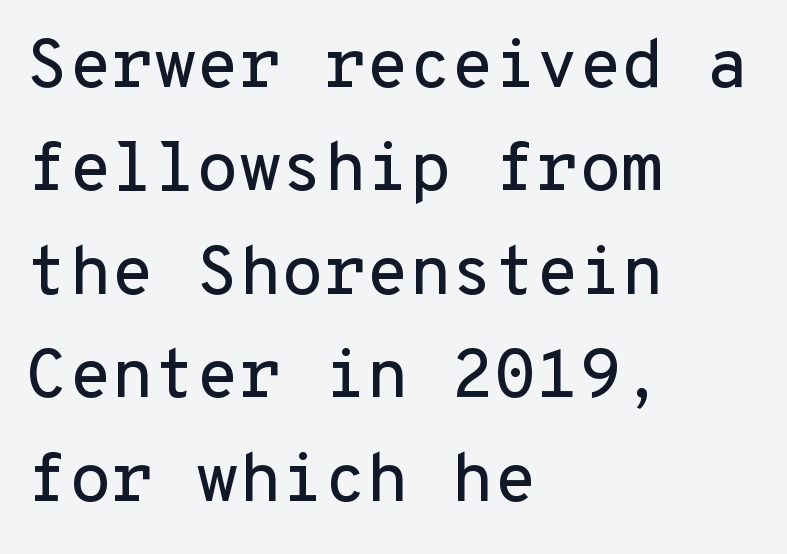
Q: Is the text italic (slanted)? A: No, it is upright.
Q: Is the typeface a serif or a sans-serif typeface? A: Sans-serif.
Q: Is the text underlined? A: No.
Q: How is the paragraph aligned? A: Left-aligned.
Q: Is the spacing between letters normal or unusually wide? A: Normal.
Q: Is the spacing between lines tight, normal or loose? A: Normal.
Q: Width (condensed, normal, or wide)? A: Normal.
Q: Stroke contrast? A: Low.
Q: x-height? A: Medium.
Q: Monospaced? A: Yes.
